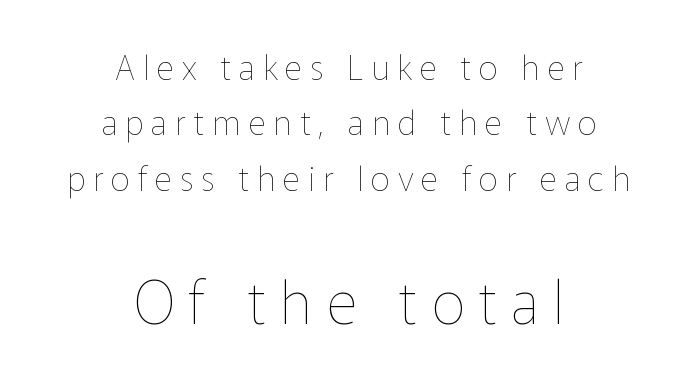
Q: Is the text bold? A: No.
Q: Is the text italic (slanted)? A: No, it is upright.
Q: Is the text underlined? A: No.
Q: How is the paragraph aligned? A: Centered.
Q: Is the spacing between letters normal or unusually wide? A: Unusually wide.
Q: Is the spacing between lines tight, normal or loose? A: Normal.
Q: Which block of text is set in a larger size, the first (top) or the second (bottom)? A: The second (bottom) one.
Q: Width (condensed, normal, or wide)? A: Normal.
Q: Stroke contrast? A: Low.
Q: x-height? A: Medium.
Q: Monospaced? A: No.
